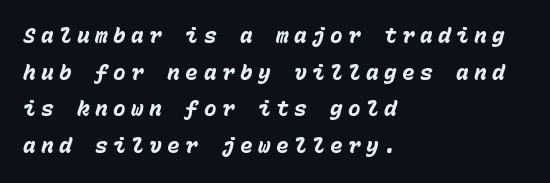
These lines are set flush left with a ragged right edge. The passage shown has open, widely tracked lettering throughout. Just letters on the line, the space beneath them empty. Caption: bold face, heavy strokes.
